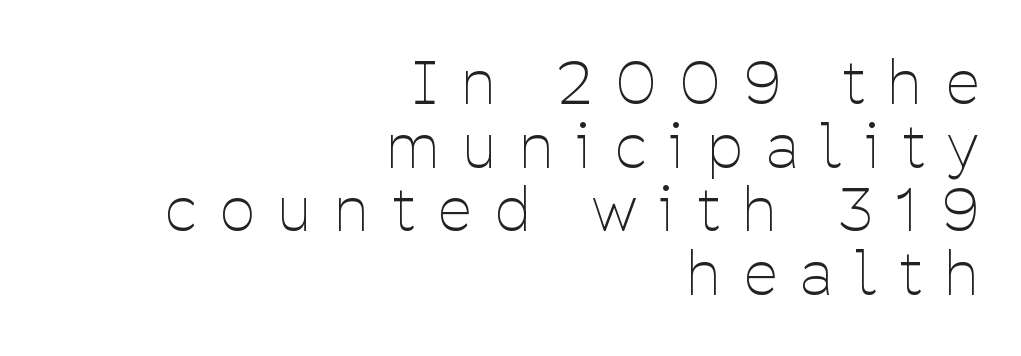
Q: Is the text bold? A: No.
Q: Is the text italic (slanted)? A: No, it is upright.
Q: Is the typeface a serif or a sans-serif typeface? A: Sans-serif.
Q: Is the text underlined? A: No.
Q: How is the paragraph aligned? A: Right-aligned.
Q: Is the spacing between letters normal or unusually wide? A: Unusually wide.
Q: Is the spacing between lines tight, normal or loose? A: Tight.
Q: Width (condensed, normal, or wide)? A: Condensed.
Q: Stroke contrast? A: Low.
Q: x-height? A: Medium.
Q: Monospaced? A: No.
